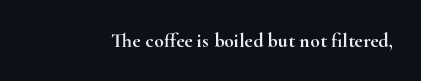
Q: Is the text italic (slanted)? A: No, it is upright.
Q: Is the text underlined? A: No.
Q: Is the spacing between letters normal or unusually wide? A: Normal.
